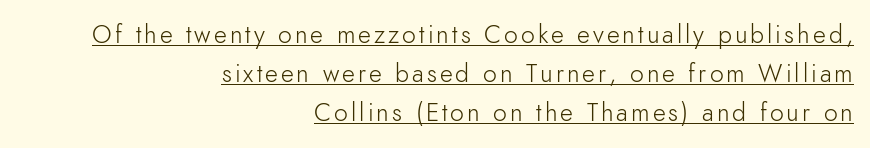
The compositor pushed each line to the right boundary. Evenly set lines give the paragraph a standard silhouette. In terms of posture, this sample is upright. No extra ink here — the face is not bold. This rendering features underlined lettering.
